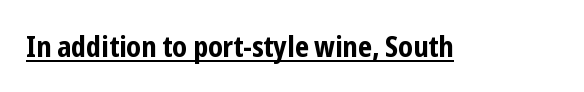
Q: Is the text bold? A: Yes.
Q: Is the text italic (slanted)? A: No, it is upright.
Q: Is the typeface a serif or a sans-serif typeface? A: Sans-serif.
Q: Is the text underlined? A: Yes.
Q: Is the spacing between letters normal or unusually wide? A: Normal.
Q: Width (condensed, normal, or wide)? A: Condensed.
Q: Stroke contrast? A: Low.
Q: x-height? A: Medium.
Q: Monospaced? A: No.
